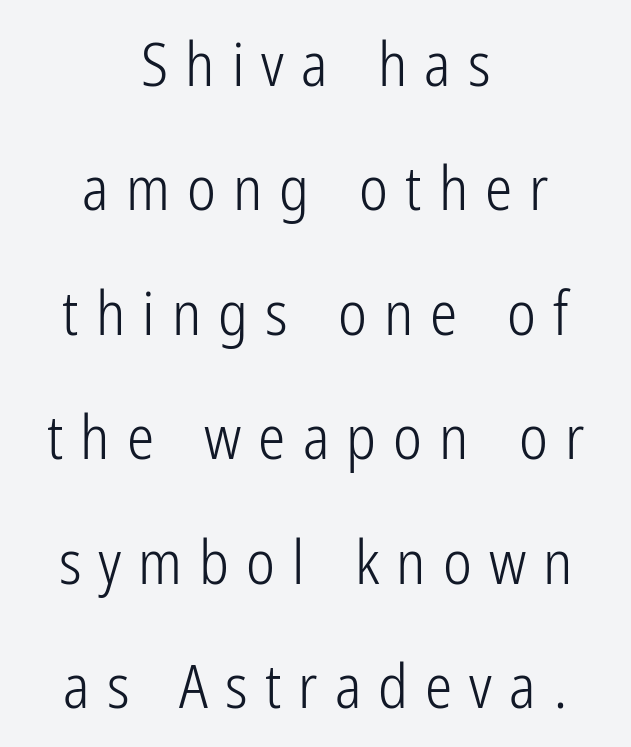
Regarding serifs, this sample does without them. Do the letters lean? They stand straight. These lines are centered, leaving both edges ragged. No chunkiness to these letters — they're not bold. The designer dialed line spacing up above the default.
